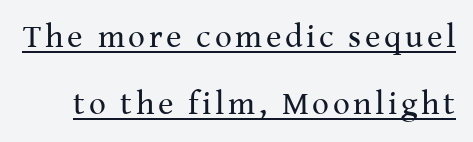
Observe the serifs anchoring each vertical stroke in this sample. Letters have the restrained weight of plain body copy at most. The rendered words wear a rule along their underside. You could fit nearly another row in the gap between these rows. Spacing verdict: proportional, widths tailored to each character. It's the straight-up-and-down kind of type.
